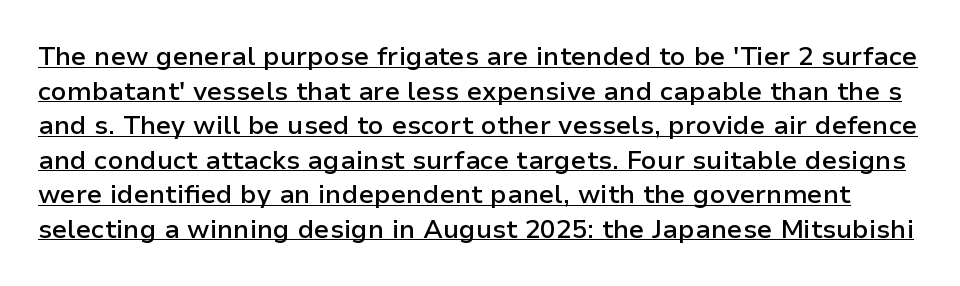
{"italic": "no", "bold": "semi", "underline": "yes", "line_spacing": "normal", "line_spacing_ratio": 1.33, "letter_spacing": "normal", "letter_spacing_em": 0.0, "glyph_px": 26}
